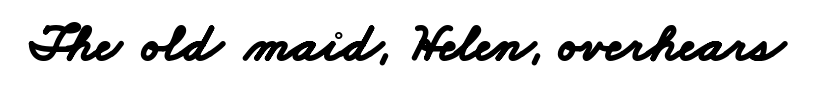
{"serif": "no", "bold": "yes", "weight": "bold", "width": "wide", "stroke_contrast": "low", "x_height": "small", "monospaced": "no", "underline": "no", "letter_spacing": "normal", "letter_spacing_em": 0.0, "glyph_px": 54}
